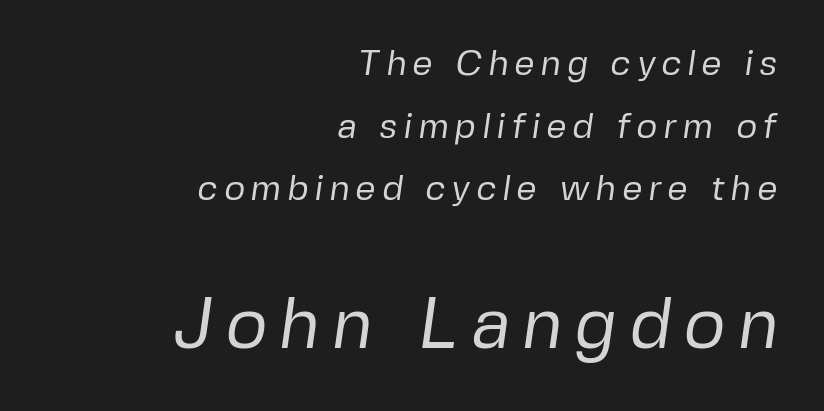
Underlining? Definitely not there. The typesetter chose a ragged-left arrangement here. Unbolded letterforms with no extra heft. Note: no serifs on the glyphs. You could not count columns in this text — the font is proportionally spaced. Block two is the big one; block one sits smaller above it.
